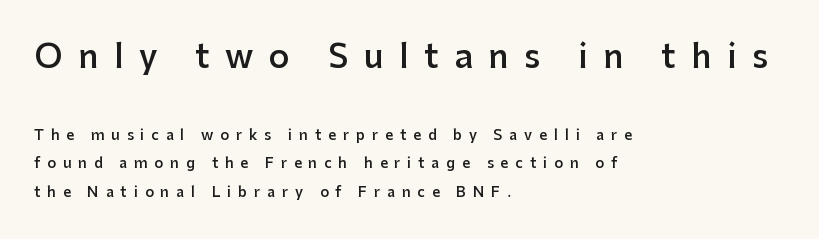
Q: Is the text bold? A: Semi-bold.
Q: Is the text italic (slanted)? A: No, it is upright.
Q: Is the typeface a serif or a sans-serif typeface? A: Sans-serif.
Q: Is the text underlined? A: No.
Q: How is the paragraph aligned? A: Left-aligned.
Q: Is the spacing between letters normal or unusually wide? A: Unusually wide.
Q: Is the spacing between lines tight, normal or loose? A: Loose.
Q: Which block of text is set in a larger size, the first (top) or the second (bottom)? A: The first (top) one.
Q: Width (condensed, normal, or wide)? A: Normal.
Q: Stroke contrast? A: Low.
Q: x-height? A: Medium.
Q: Monospaced? A: No.
